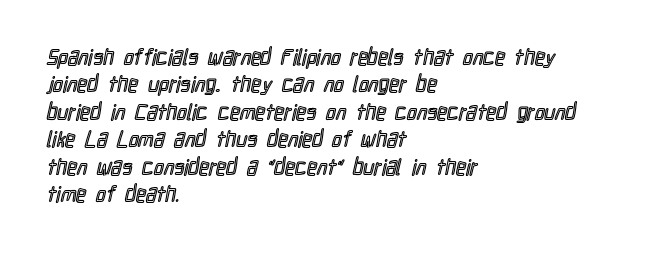
Q: Is the text italic (slanted)? A: Yes.
Q: Is the text underlined? A: No.
Q: How is the paragraph aligned? A: Left-aligned.
Q: Is the spacing between letters normal or unusually wide? A: Normal.
Q: Is the spacing between lines tight, normal or loose? A: Normal.
